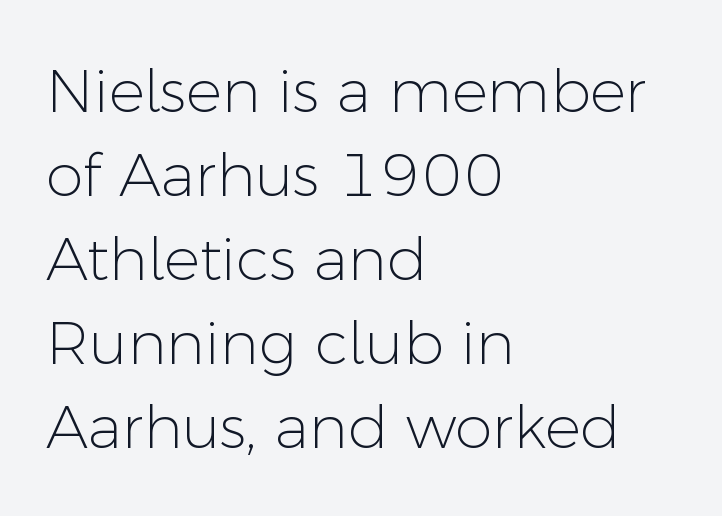
The image shows 60 px light sans-serif type, upright; set left-aligned, normal line spacing (1.4x), normal letter spacing, not underlined; low stroke contrast and a medium x-height.
